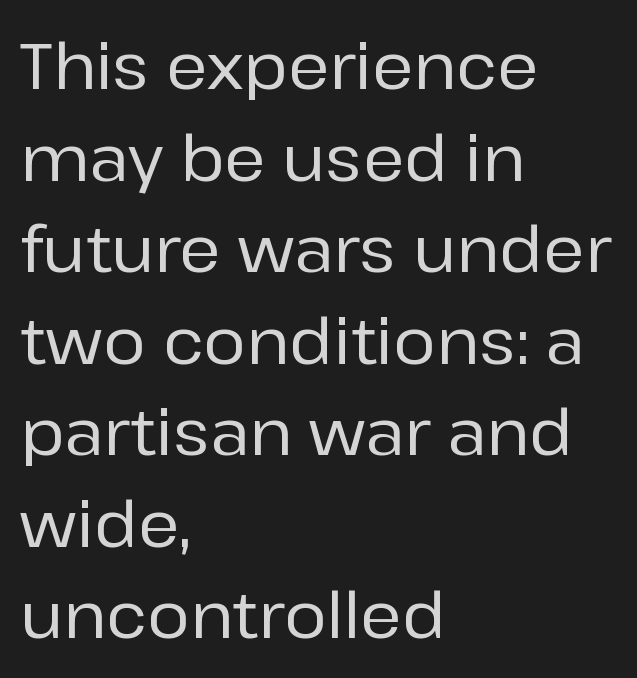
The font's upright variant was chosen for this text. Observe the absence of serifs on each vertical stroke in this sample. The face used here is proportionally spaced, like ordinary book or web type. The strip under each line holds only bare page.
